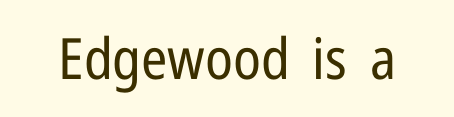
{"serif": "no", "italic": "no", "bold": "no", "weight": "regular", "width": "condensed", "stroke_contrast": "low", "x_height": "medium", "monospaced": "no", "underline": "no", "letter_spacing": "normal", "letter_spacing_em": 0.0, "glyph_px": 57}
